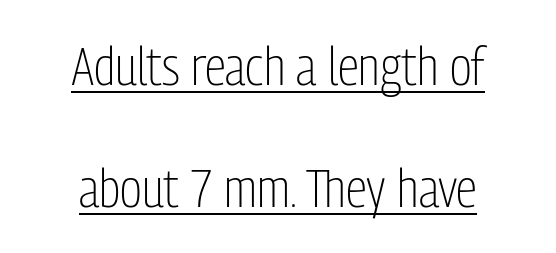
The font sits on the lighter half of the weight spectrum, regular included. Observe the ordinary spacing: letters are neighbours, not strangers. Quick note: not italic, upright. This is underlined copy, the kind a proofreader might mark for attention. These lines are rendered in a variable-pitch font.
